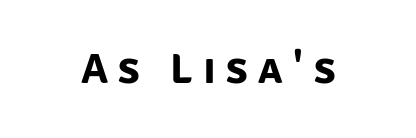
The image shows 43 px bold sans-serif type; set unusually wide letter spacing (+0.24 em), not underlined; low stroke contrast and a large x-height.
